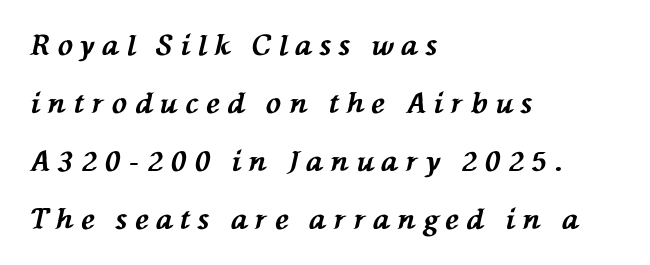
{"italic": "yes", "lean": "left", "slant_degrees": 76, "bold": "yes", "weight": "bold", "width": "normal", "stroke_contrast": "medium", "x_height": "medium", "monospaced": "no", "underline": "no", "align": "left", "line_spacing": "loose", "line_spacing_ratio": 2.07, "letter_spacing": "wide", "letter_spacing_em": 0.28, "glyph_px": 28}
